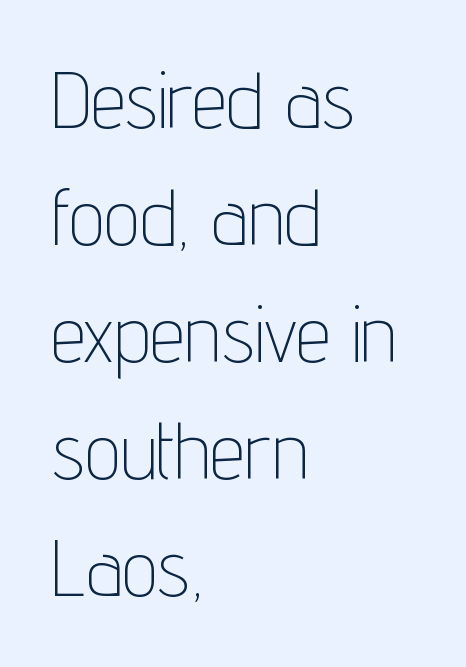
{"serif": "no", "italic": "no", "bold": "no", "weight": "thin", "width": "condensed", "stroke_contrast": "low", "x_height": "medium", "monospaced": "no", "underline": "no", "align": "left", "line_spacing": "normal", "line_spacing_ratio": 1.48, "letter_spacing": "normal", "letter_spacing_em": 0.0, "glyph_px": 79}
